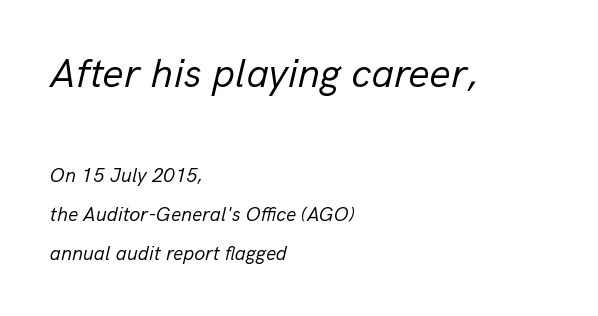
The image shows 41 px regular-weight type, italic (leaning right); set left-aligned, loose line spacing (1.95x), normal letter spacing, not underlined; the first (top) block is 2.05x larger; low stroke contrast and a medium x-height.
